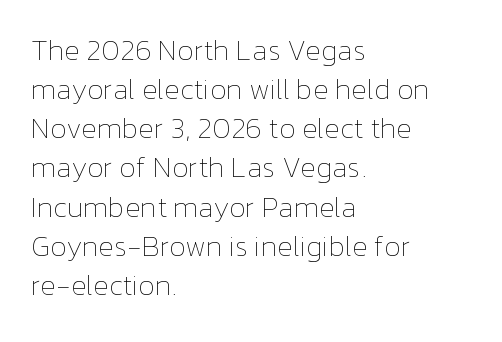
The image shows 29 px thin type, upright; set left-aligned, normal line spacing (1.35x), normal letter spacing, not underlined; low stroke contrast and a medium x-height.
